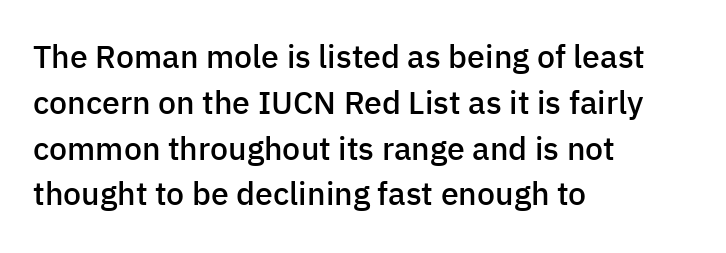
The image shows 32 px semibold sans-serif type, upright; set left-aligned, normal line spacing (1.43x), normal letter spacing, not underlined; low stroke contrast and a medium x-height.
